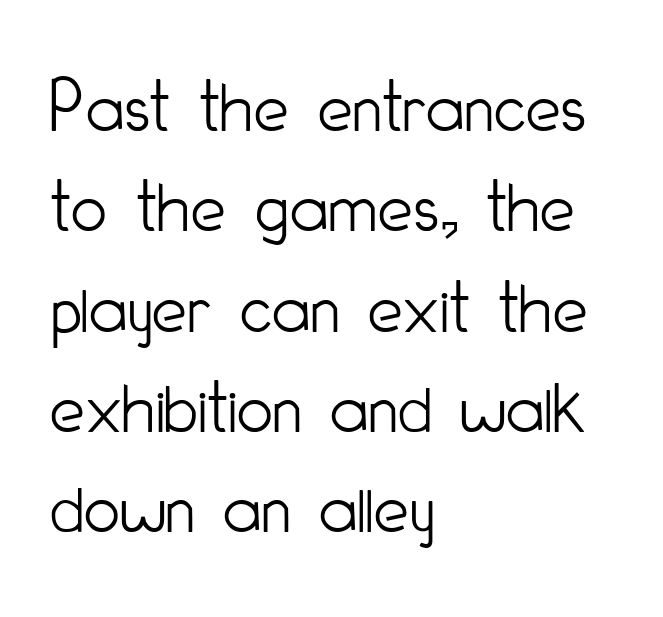
Q: Is the text bold? A: No.
Q: Is the text italic (slanted)? A: No, it is upright.
Q: Is the typeface a serif or a sans-serif typeface? A: Sans-serif.
Q: Is the text underlined? A: No.
Q: How is the paragraph aligned? A: Left-aligned.
Q: Is the spacing between letters normal or unusually wide? A: Normal.
Q: Is the spacing between lines tight, normal or loose? A: Normal.
Q: Width (condensed, normal, or wide)? A: Condensed.
Q: Stroke contrast? A: Low.
Q: x-height? A: Small.
Q: Monospaced? A: No.
